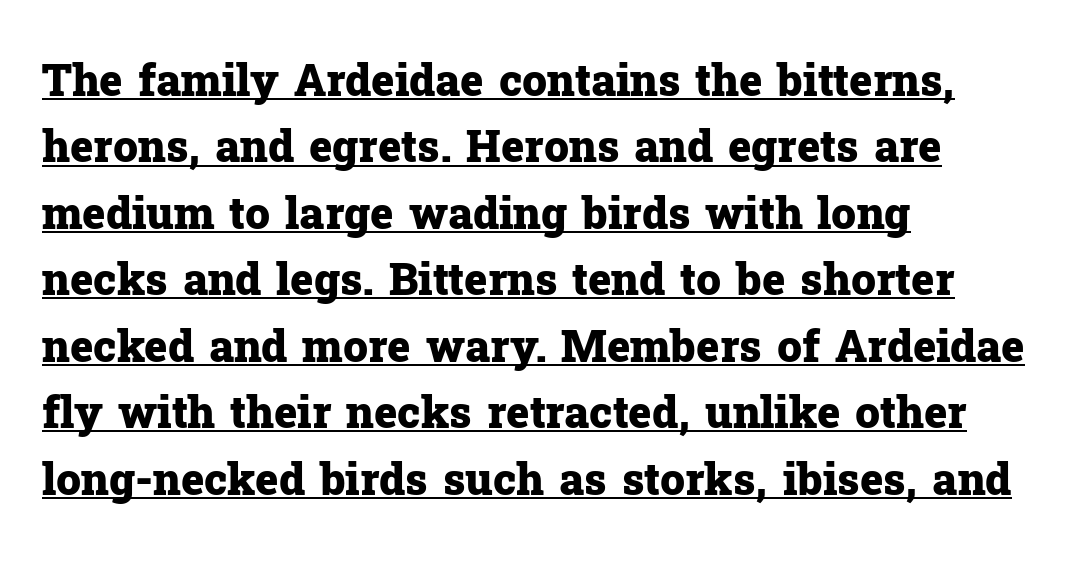
{"serif": "yes", "italic": "no", "bold": "yes", "weight": "heavy", "width": "normal", "stroke_contrast": "low", "x_height": "medium", "monospaced": "no", "underline": "yes", "align": "left", "line_spacing": "normal", "line_spacing_ratio": 1.51, "letter_spacing": "normal", "letter_spacing_em": 0.0, "glyph_px": 44}
